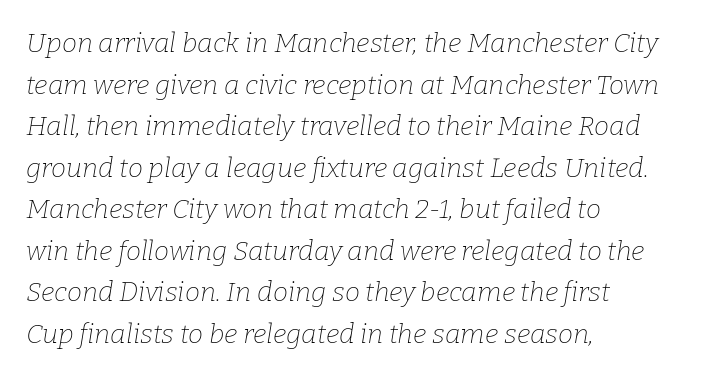
Each word holds together tightly as a unit, with standard inter-letter gaps. Casual observation: everything's shoved over to the left. Does the lettering tilt? It does — this is italic. The specimen omits any rule beneath the text block's lines. Is the stroke heavy? The answer is a plain regular-or-lighter. Summary of vertical rhythm: regular, with standard interline spacing.
